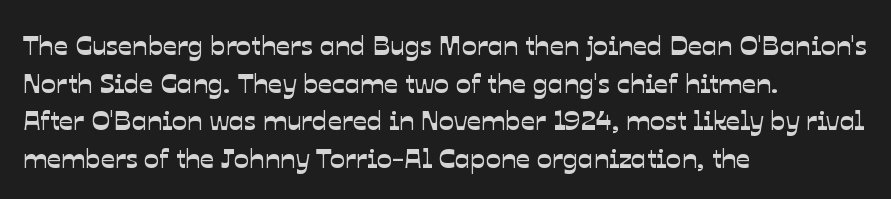
The passage is arranged the way most books set body copy — flush left. This rendering employs a face without finishing strokes, i.e., a sans-serif. Underlining? Definitely not there. Students, note that the glyphs here touch the page at normal intervals.
